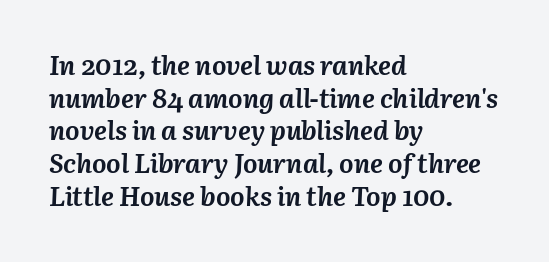
Q: Is the text bold? A: Yes.
Q: Is the text italic (slanted)? A: Yes, it leans right by about 3 degrees.
Q: Is the text underlined? A: No.
Q: How is the paragraph aligned? A: Left-aligned.
Q: Is the spacing between letters normal or unusually wide? A: Normal.
